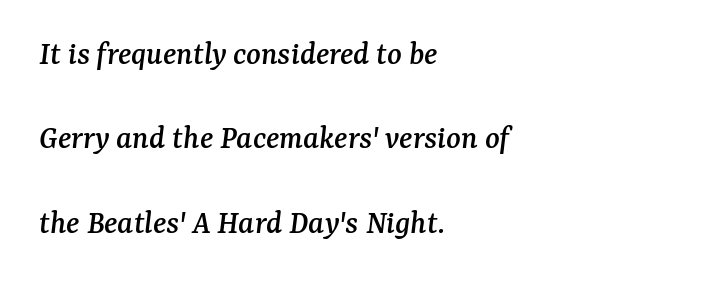
A typesetter would call this proportional, since set widths differ per character. In terms of letterform style, serifs are clearly present. A student would call this left alignment; a typographer would say flush left, rag right. Would a proofreader flag this as italicized? Yes. Words float on clear page, feet unadorned. Reading down the column, the eye jumps a long way to each next line.
